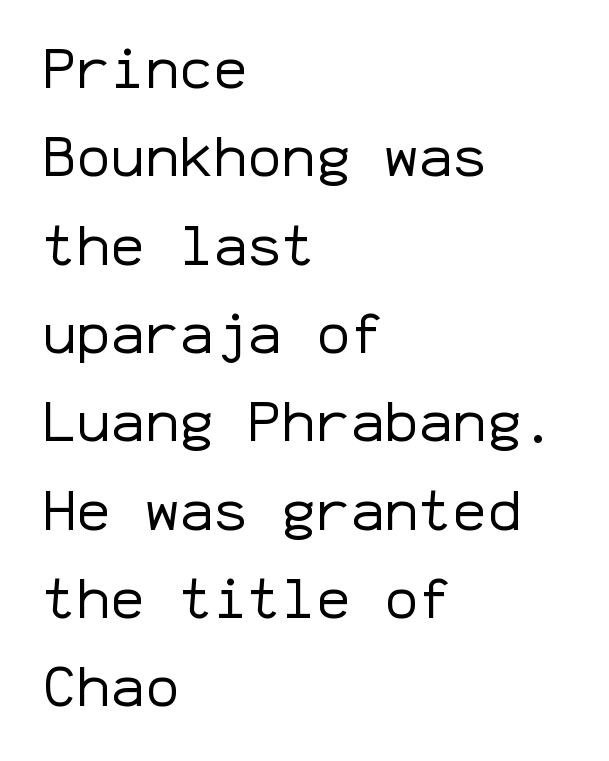
Q: Is the text bold? A: No.
Q: Is the text italic (slanted)? A: No, it is upright.
Q: Is the typeface a serif or a sans-serif typeface? A: Sans-serif.
Q: Is the text underlined? A: No.
Q: How is the paragraph aligned? A: Left-aligned.
Q: Is the spacing between letters normal or unusually wide? A: Normal.
Q: Is the spacing between lines tight, normal or loose? A: Normal.
Q: Width (condensed, normal, or wide)? A: Normal.
Q: Stroke contrast? A: Low.
Q: x-height? A: Medium.
Q: Monospaced? A: Yes.
